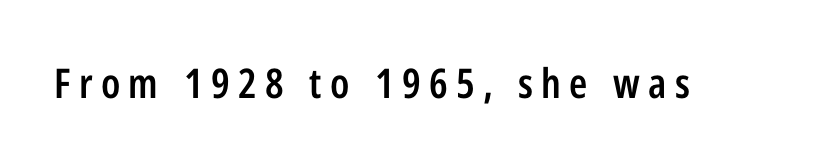
The image shows 41 px semibold, condensed sans-serif type, upright; set unusually wide letter spacing (+0.2 em), not underlined; low stroke contrast and a medium x-height.
